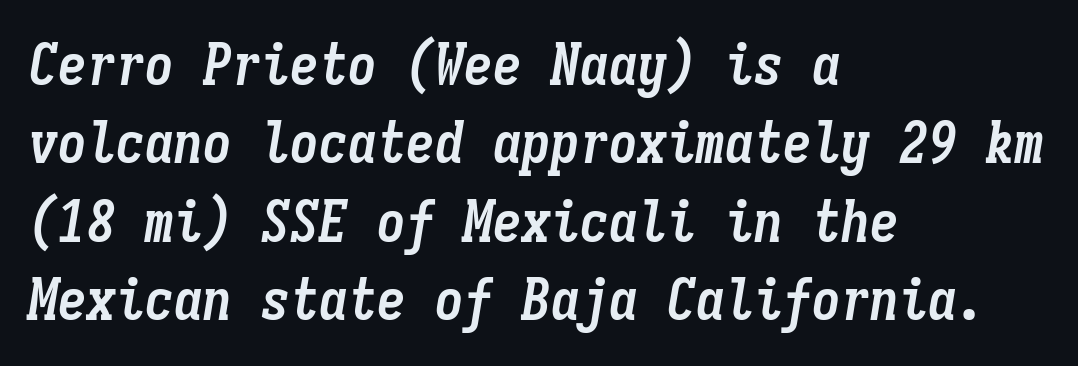
Just letters on the line, the space beneath them empty. The letters march in equal steps, a hallmark of fixed-pitch type. A full-strength bold gives these letters their thick strokes. Students, note that the glyphs here touch the page at normal intervals. If you measured baseline to baseline, you'd find a middling distance.
